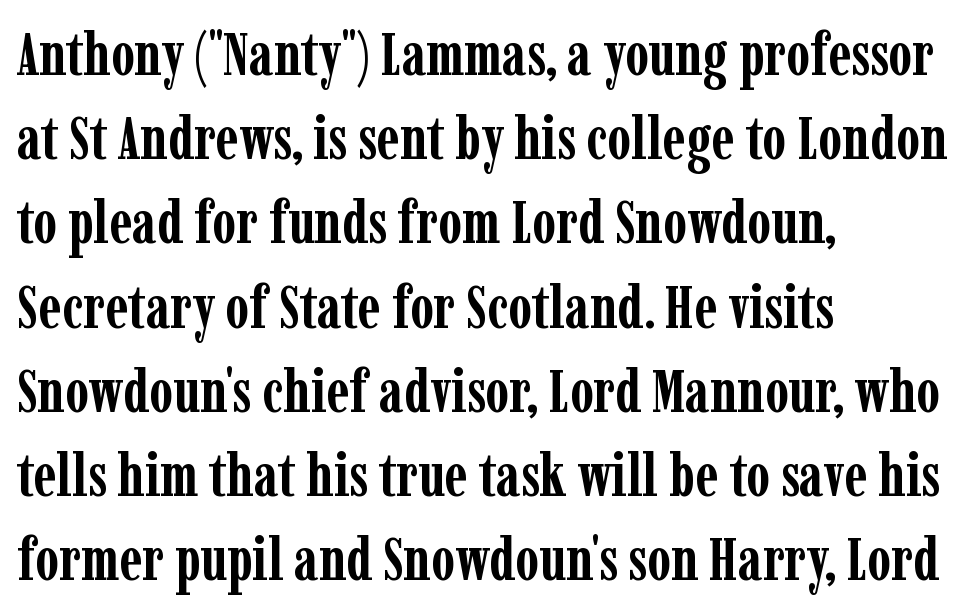
The horizontal fit of the characters is conventional and even. Typographic density is high because the face is bold. Descenders hang freely into open space. Unlike a clean sans, this face finishes its strokes with serifs.
